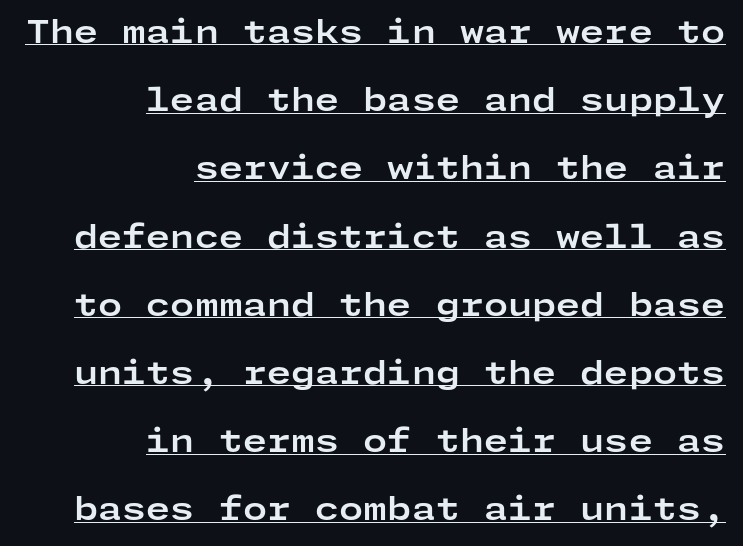
The image shows 31 px bold, wide sans-serif type, upright; set right-aligned, loose line spacing (2.2x), normal letter spacing, underlined; low stroke contrast and a medium x-height.
